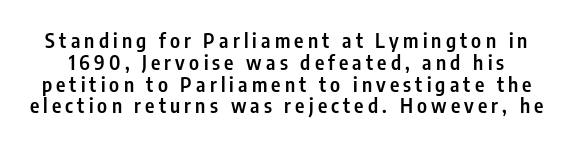
{"italic": "no", "bold": "semi", "underline": "no", "line_spacing": "tight", "line_spacing_ratio": 1.09, "letter_spacing": "wide", "letter_spacing_em": 0.21, "glyph_px": 20}
